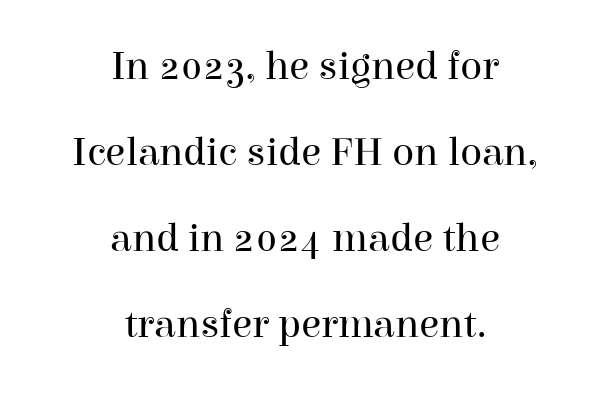
Q: Is the text bold? A: No.
Q: Is the text italic (slanted)? A: No, it is upright.
Q: Is the typeface a serif or a sans-serif typeface? A: Serif.
Q: Is the text underlined? A: No.
Q: How is the paragraph aligned? A: Centered.
Q: Is the spacing between letters normal or unusually wide? A: Normal.
Q: Is the spacing between lines tight, normal or loose? A: Loose.
Q: Width (condensed, normal, or wide)? A: Normal.
Q: Stroke contrast? A: High.
Q: x-height? A: Medium.
Q: Monospaced? A: No.
